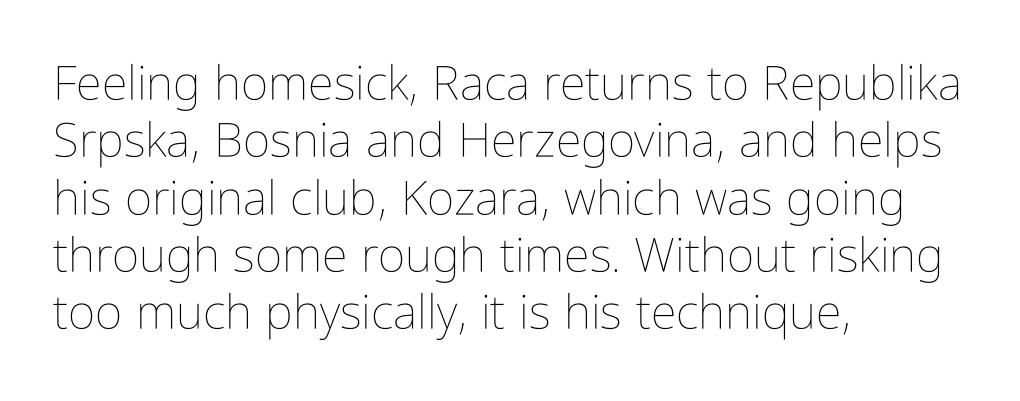
This is the regular roman posture of the typeface. The typesetter chose a ragged-right arrangement here. The line texture is even and compact thanks to regular tracking. The space beneath each line is pristine and unruled. This sample has the flowing, uneven cadence of proportional lettering. Unbolded letterforms with no extra heft.
